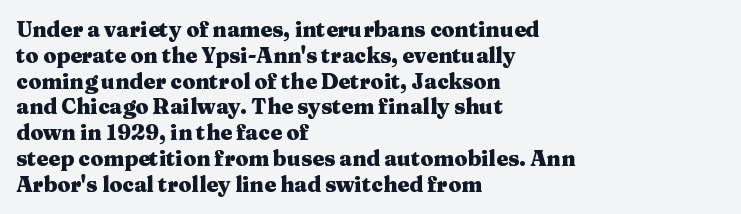
Q: Is the text bold? A: Yes.
Q: Is the text italic (slanted)? A: No, it is upright.
Q: Is the text underlined? A: No.
Q: How is the paragraph aligned? A: Left-aligned.
Q: Is the spacing between letters normal or unusually wide? A: Normal.
